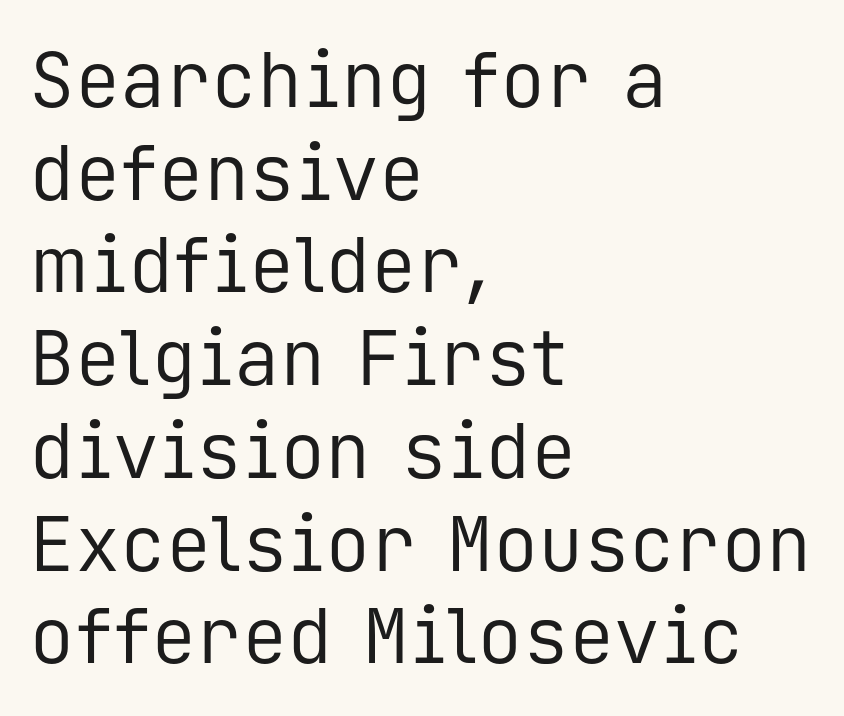
{"serif": "no", "italic": "no", "bold": "no", "weight": "regular", "width": "normal", "stroke_contrast": "low", "x_height": "medium", "monospaced": "yes", "underline": "no", "align": "left", "line_spacing_ratio": 1.22, "letter_spacing": "normal", "letter_spacing_em": 0.0, "glyph_px": 76}
